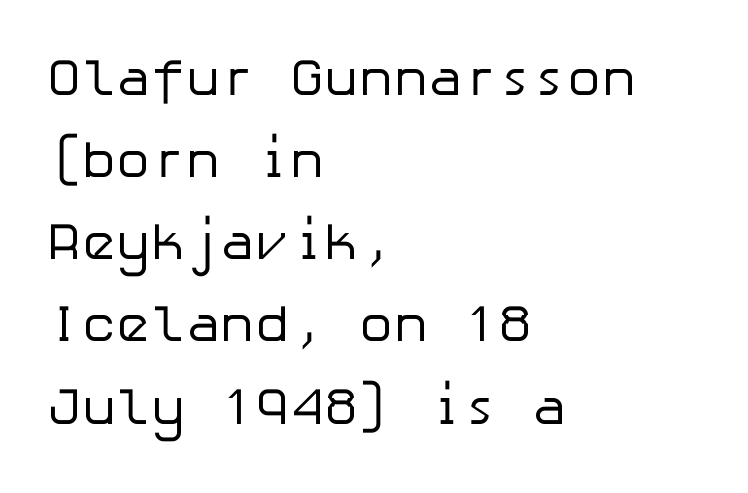
The image shows 52 px regular-weight sans-serif type, upright; set left-aligned, normal line spacing (1.58x), normal letter spacing, not underlined; low stroke contrast and a medium x-height.
